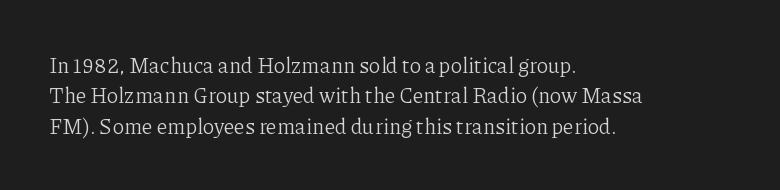
Q: Is the text bold? A: No.
Q: Is the text italic (slanted)? A: No, it is upright.
Q: Is the text underlined? A: No.
Q: How is the paragraph aligned? A: Left-aligned.
Q: Is the spacing between letters normal or unusually wide? A: Normal.
Q: Is the spacing between lines tight, normal or loose? A: Normal.
